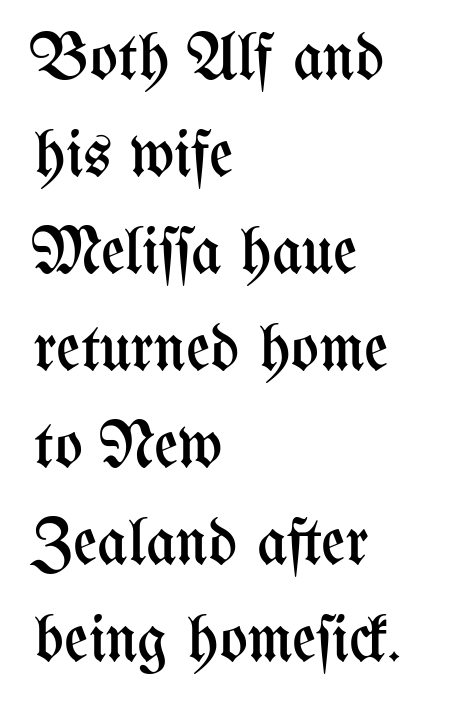
The image shows 66 px regular-weight, condensed type, upright; set left-aligned, normal line spacing (1.47x), normal letter spacing, not underlined; medium stroke contrast and a medium x-height.
